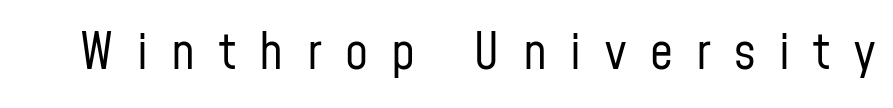
Q: Is the text bold? A: No.
Q: Is the text italic (slanted)? A: No, it is upright.
Q: Is the typeface a serif or a sans-serif typeface? A: Sans-serif.
Q: Is the text underlined? A: No.
Q: Is the spacing between letters normal or unusually wide? A: Unusually wide.
Q: Width (condensed, normal, or wide)? A: Condensed.
Q: Stroke contrast? A: Low.
Q: x-height? A: Medium.
Q: Monospaced? A: No.
